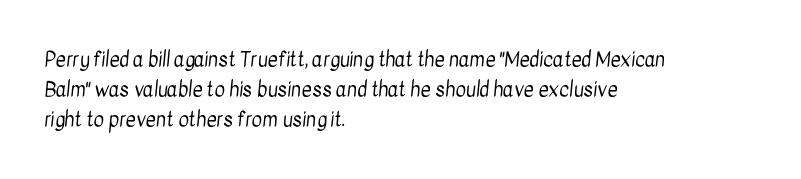
Observe the ordinary spacing: letters are neighbours, not strangers. One-word summary of the alignment: left. The cut favours lightness, reaching ordinary text weight at its darkest. Evenly set lines give the paragraph a standard silhouette. Rule under the text: the space is simply empty.
